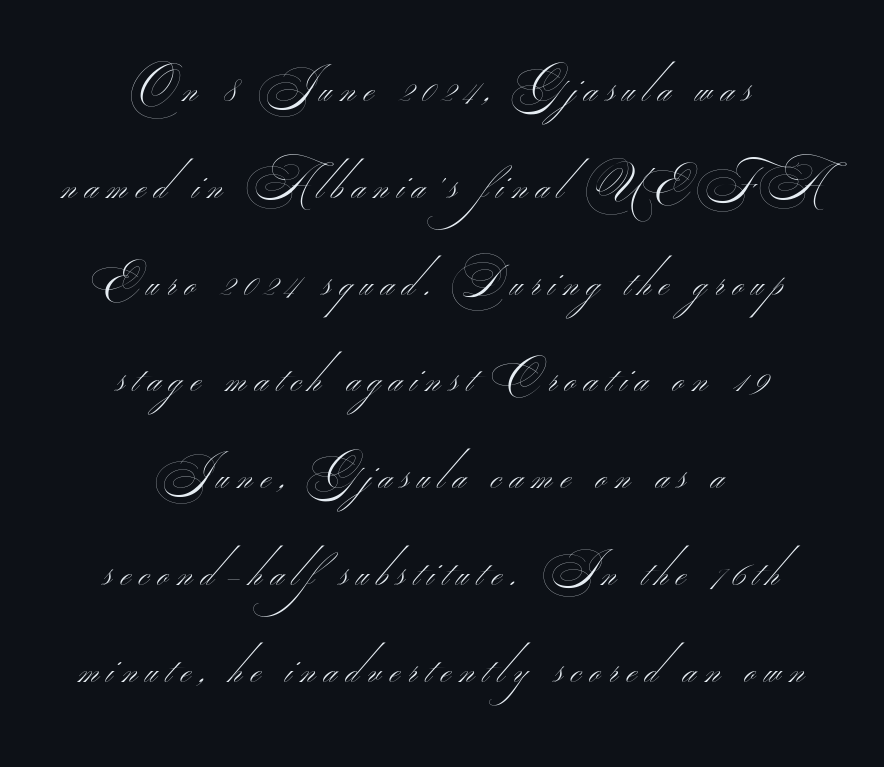
Q: Is the text bold? A: No.
Q: Is the typeface a serif or a sans-serif typeface? A: Sans-serif.
Q: Is the text underlined? A: No.
Q: How is the paragraph aligned? A: Centered.
Q: Is the spacing between letters normal or unusually wide? A: Unusually wide.
Q: Is the spacing between lines tight, normal or loose? A: Loose.
Q: Width (condensed, normal, or wide)? A: Wide.
Q: Stroke contrast? A: Medium.
Q: Monospaced? A: No.
